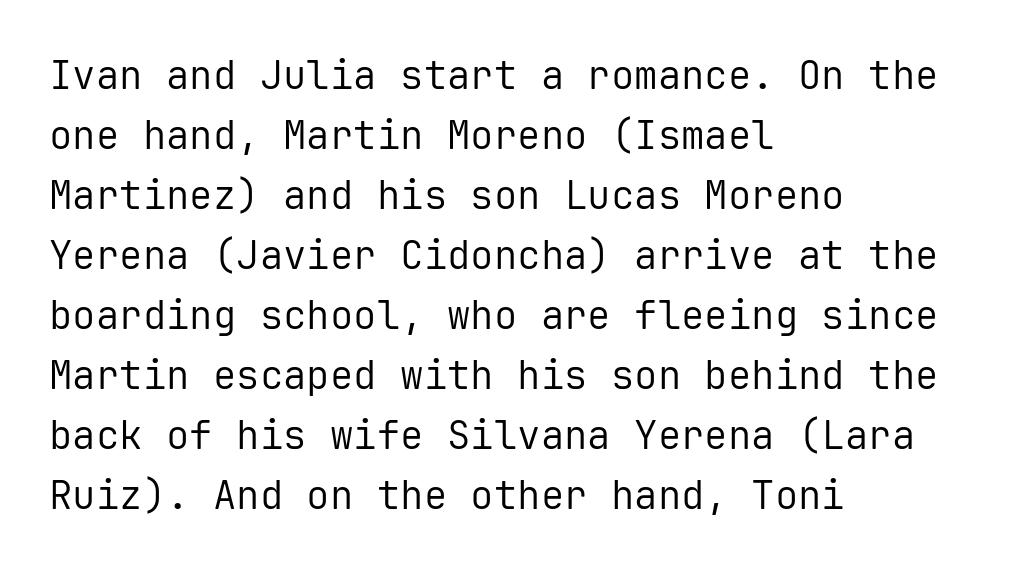
The lines sit at an ordinary, default distance from one another. Underlining? Definitely not there. A quiet, ordinary-to-light weight characterises the typeface. What stands out about the letter spacing? Nothing — it is the standard amount. The rendering uses typewriter-style spacing with identical character cells. A typesetter would label this face a sans.
